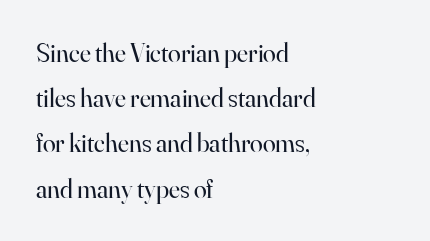
The image shows 26 px text type, upright; set left-aligned, line spacing 1.74x, normal letter spacing, not underlined.
